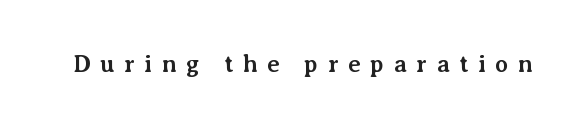
{"italic": "no", "bold": "yes", "underline": "no", "letter_spacing": "wide", "letter_spacing_em": 0.39, "glyph_px": 24}
